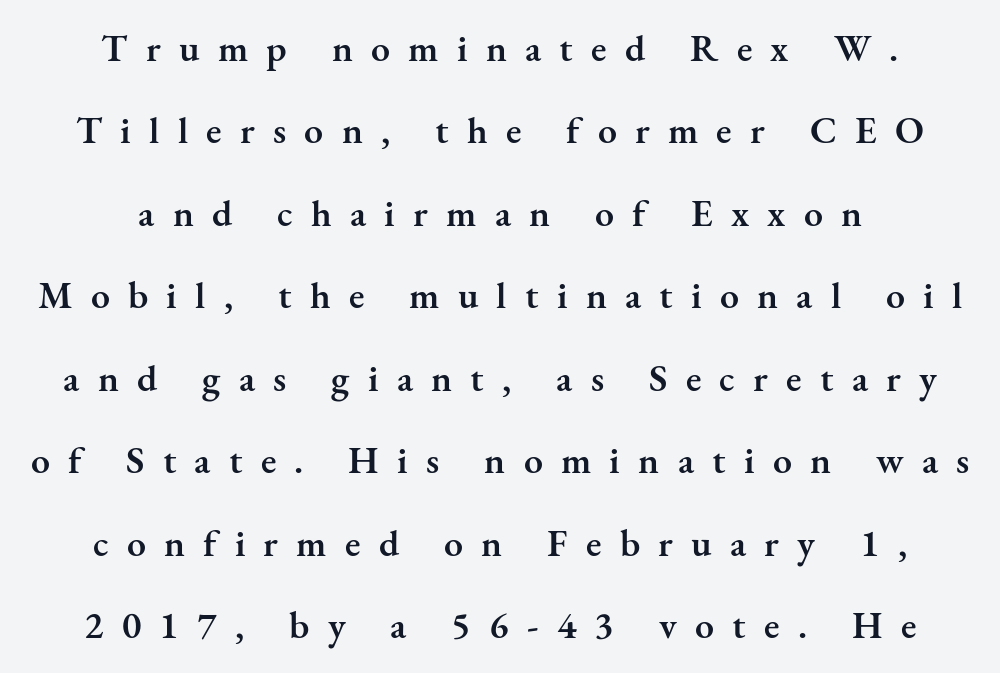
The image shows 38 px semibold serif type, upright; set centered, loose line spacing (2.17x), unusually wide letter spacing (+0.48 em), not underlined; medium stroke contrast and a small x-height.
